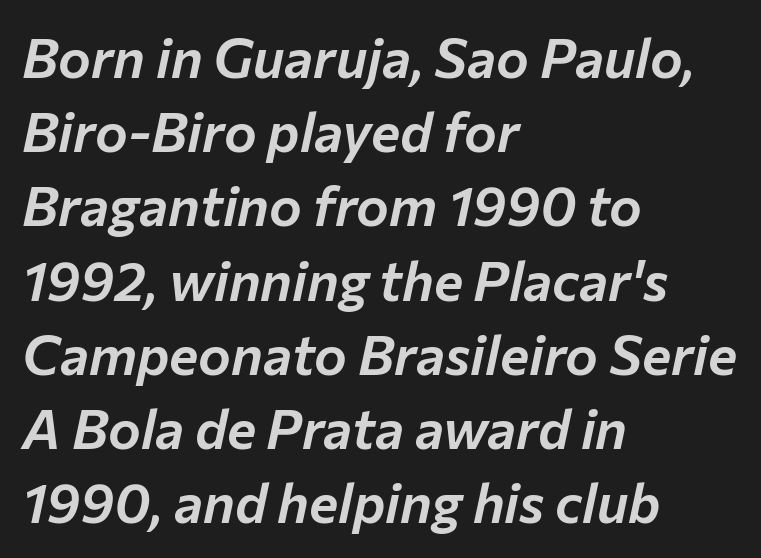
Line starts are locked; line ends wander. Think of a printed novel: that variable character pitch is what you see here. The specimen reads as italic at a glance. You could call the tracking neutral — neither tight nor loose. The designer left line spacing at the default.
